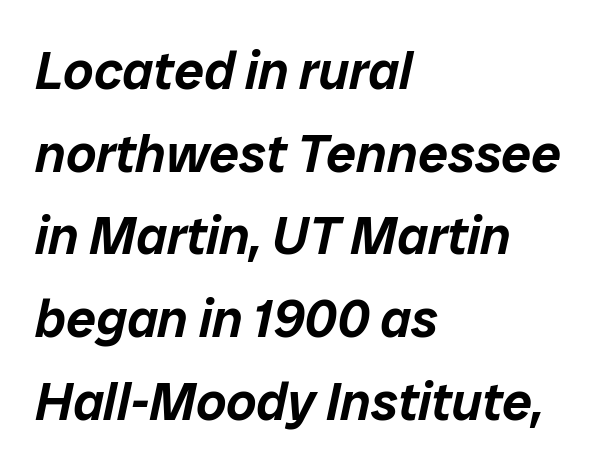
{"italic": "yes", "lean": "right", "slant_degrees": 12, "width": "normal", "stroke_contrast": "low", "x_height": "medium", "monospaced": "no", "underline": "no", "align": "left", "line_spacing": "normal", "line_spacing_ratio": 1.56, "letter_spacing": "normal", "letter_spacing_em": 0.0, "glyph_px": 53}
